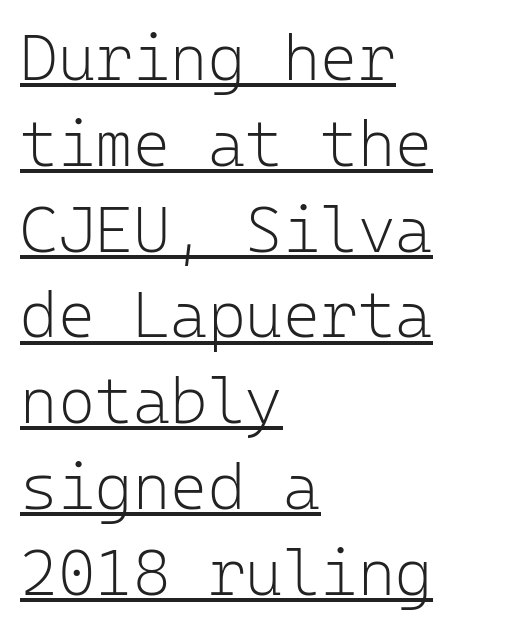
The image shows 64 px light sans-serif type, upright, monospaced; set left-aligned, normal line spacing (1.34x), normal letter spacing, underlined; low stroke contrast and a medium x-height.
